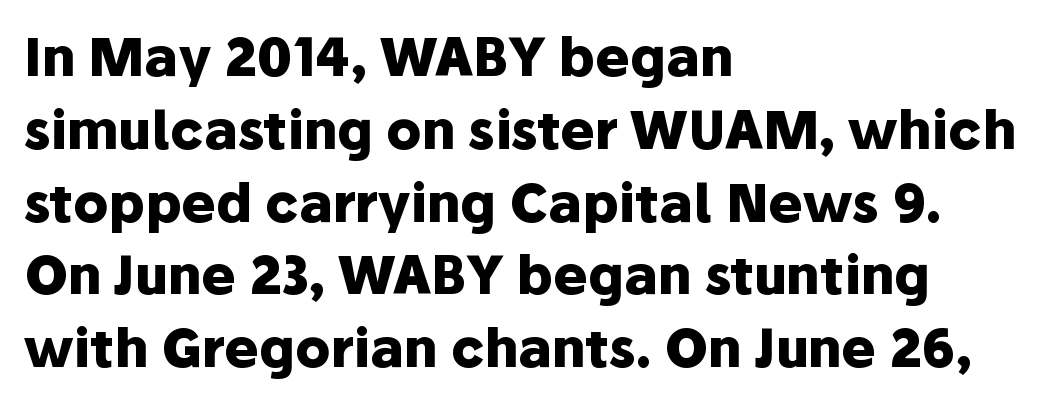
Q: Is the text bold? A: Yes.
Q: Is the text italic (slanted)? A: No, it is upright.
Q: Is the typeface a serif or a sans-serif typeface? A: Sans-serif.
Q: Is the text underlined? A: No.
Q: How is the paragraph aligned? A: Left-aligned.
Q: Is the spacing between letters normal or unusually wide? A: Normal.
Q: Is the spacing between lines tight, normal or loose? A: Normal.
Q: Width (condensed, normal, or wide)? A: Normal.
Q: Stroke contrast? A: Low.
Q: x-height? A: Medium.
Q: Monospaced? A: No.
